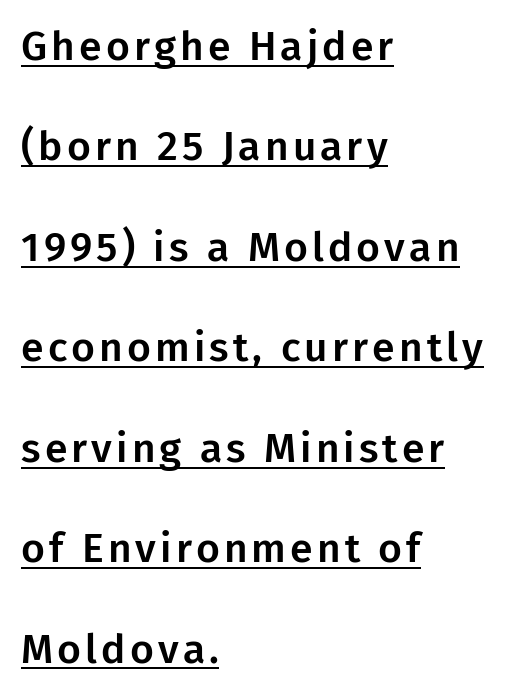
Q: Is the text italic (slanted)? A: No, it is upright.
Q: Is the typeface a serif or a sans-serif typeface? A: Sans-serif.
Q: Is the text underlined? A: Yes.
Q: How is the paragraph aligned? A: Left-aligned.
Q: Is the spacing between lines tight, normal or loose? A: Loose.
Q: Width (condensed, normal, or wide)? A: Normal.
Q: Stroke contrast? A: Low.
Q: x-height? A: Medium.
Q: Monospaced? A: No.
